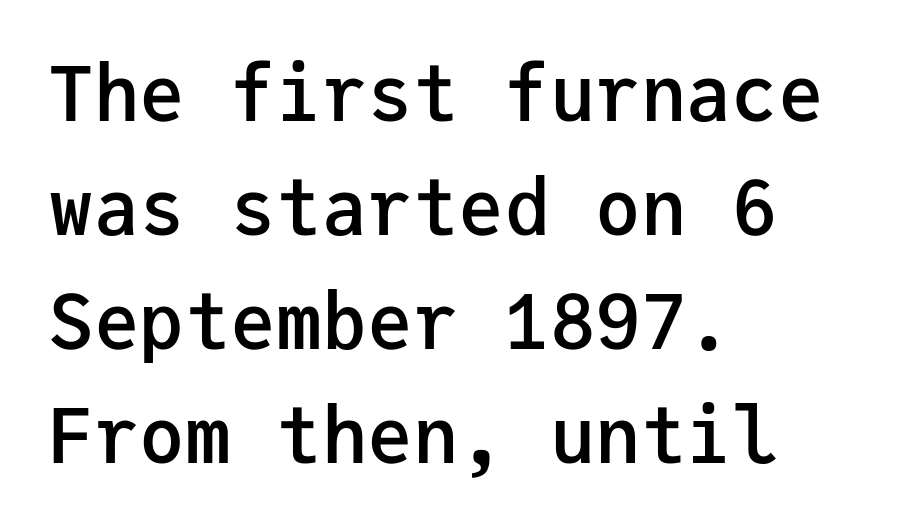
The image shows 76 px semibold sans-serif type, upright, monospaced; set left-aligned, normal line spacing (1.5x), normal letter spacing, not underlined; low stroke contrast and a medium x-height.
